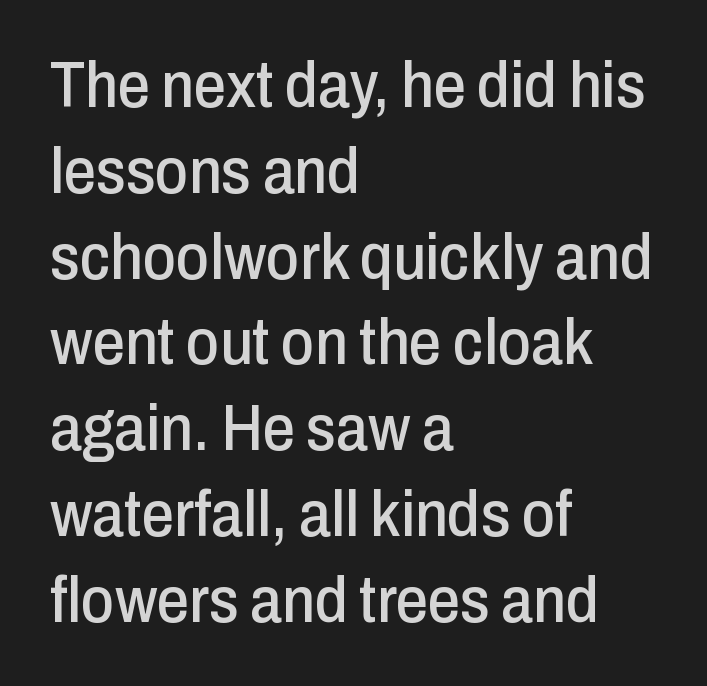
The image shows 64 px condensed sans-serif type, upright; set left-aligned, normal line spacing (1.34x), normal letter spacing, not underlined; low stroke contrast and a medium x-height.
